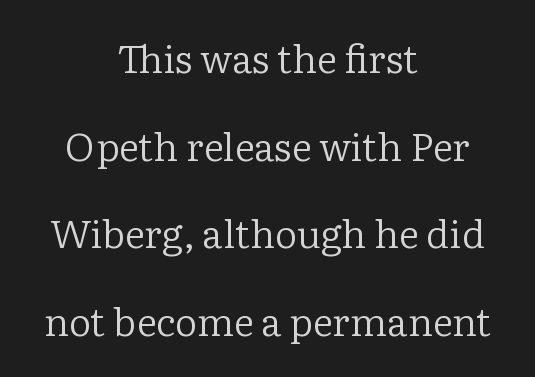
This sample has the flowing, uneven cadence of proportional lettering. Unlike a clean sans, this face finishes its strokes with serifs. In terms of posture, this sample is upright. Leftover space on each line is divided equally before and after the words.
